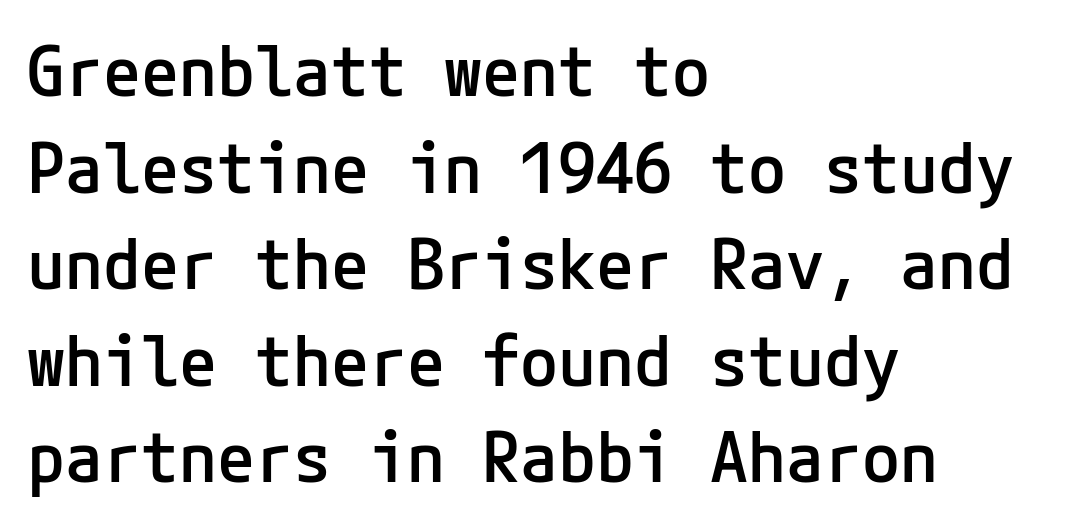
Q: Is the text bold? A: Semi-bold.
Q: Is the text italic (slanted)? A: No, it is upright.
Q: Is the typeface a serif or a sans-serif typeface? A: Sans-serif.
Q: Is the text underlined? A: No.
Q: How is the paragraph aligned? A: Left-aligned.
Q: Is the spacing between letters normal or unusually wide? A: Normal.
Q: Is the spacing between lines tight, normal or loose? A: Normal.
Q: Width (condensed, normal, or wide)? A: Normal.
Q: Stroke contrast? A: Low.
Q: x-height? A: Medium.
